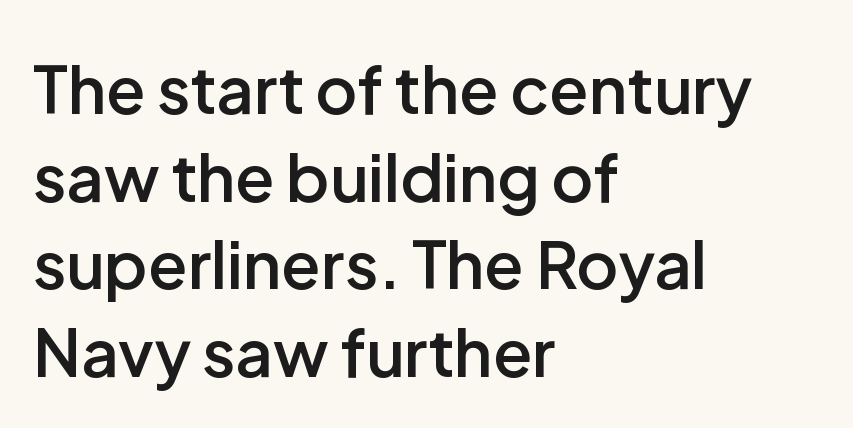
The line texture is even and compact thanks to regular tracking. The space directly below the letters is spotless. How heavy is the stroke? Medium-heavy — a semibold, shy of bold. The rendering anchors every line to the left-hand side. Posture: straight, roman, zero tilt. The characters display no serif detailing; their extremities are plain.
